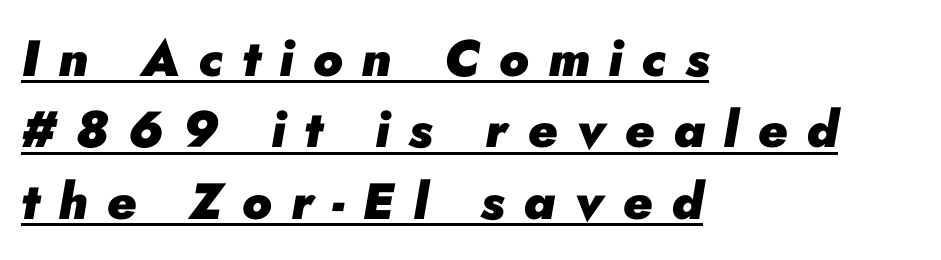
Q: Is the text bold? A: Yes.
Q: Is the text italic (slanted)? A: Yes, it leans right by about 10 degrees.
Q: Is the text underlined? A: Yes.
Q: How is the paragraph aligned? A: Left-aligned.
Q: Is the spacing between letters normal or unusually wide? A: Unusually wide.
Q: Is the spacing between lines tight, normal or loose? A: Normal.
Q: Width (condensed, normal, or wide)? A: Normal.
Q: Stroke contrast? A: Low.
Q: x-height? A: Small.
Q: Monospaced? A: No.
